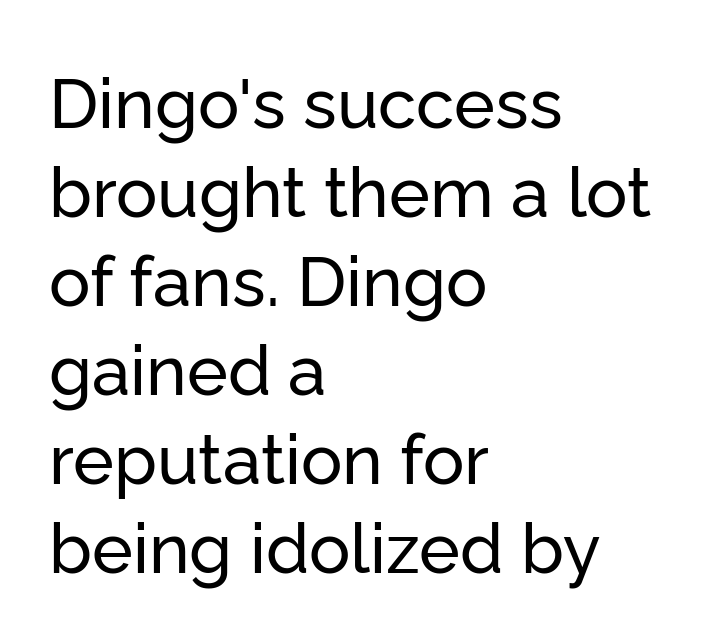
Q: Is the text italic (slanted)? A: No, it is upright.
Q: Is the typeface a serif or a sans-serif typeface? A: Sans-serif.
Q: Is the text underlined? A: No.
Q: How is the paragraph aligned? A: Left-aligned.
Q: Is the spacing between letters normal or unusually wide? A: Normal.
Q: Is the spacing between lines tight, normal or loose? A: Normal.
Q: Width (condensed, normal, or wide)? A: Normal.
Q: Stroke contrast? A: Low.
Q: x-height? A: Medium.
Q: Monospaced? A: No.
